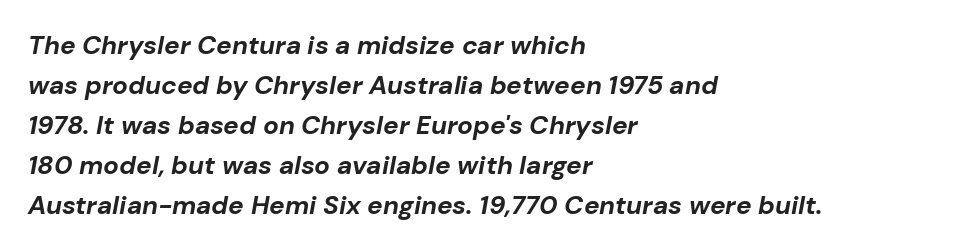
Q: Is the text bold? A: Yes.
Q: Is the text italic (slanted)? A: Yes, it leans right by about 10 degrees.
Q: Is the text underlined? A: No.
Q: How is the paragraph aligned? A: Left-aligned.
Q: Is the spacing between letters normal or unusually wide? A: Normal.
Q: Is the spacing between lines tight, normal or loose? A: Normal.
